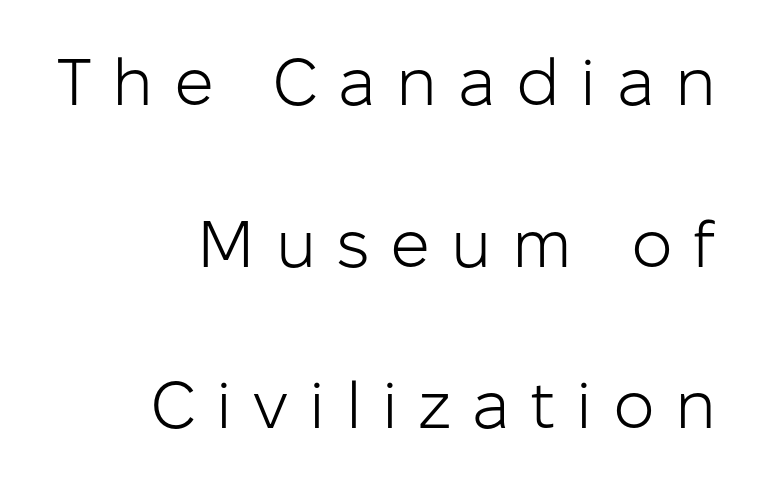
{"serif": "no", "italic": "no", "bold": "no", "weight": "light", "width": "normal", "stroke_contrast": "low", "x_height": "medium", "monospaced": "no", "underline": "no", "align": "right", "line_spacing": "loose", "line_spacing_ratio": 2.45, "letter_spacing": "wide", "letter_spacing_em": 0.31, "glyph_px": 66}
